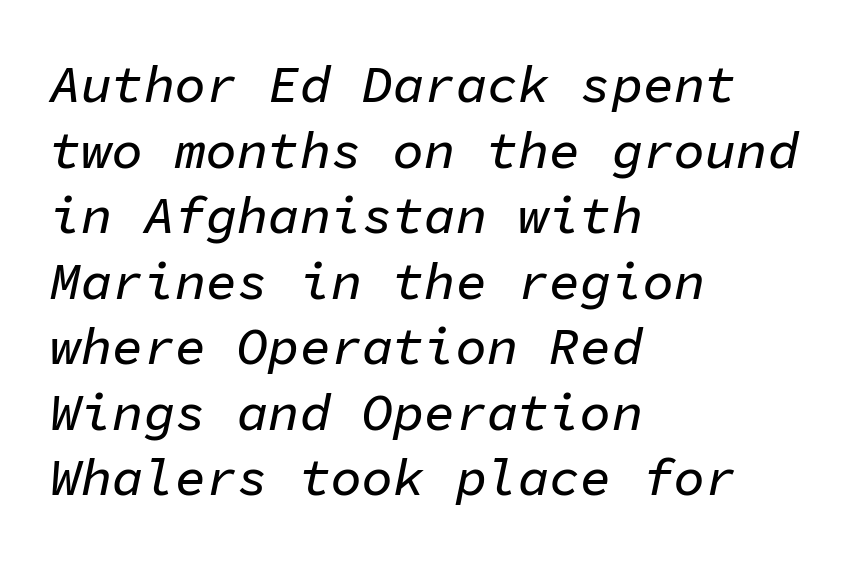
The image shows 52 px text type, italic (leaning right), monospaced; set left-aligned, normal line spacing (1.26x), normal letter spacing, not underlined; low stroke contrast and a medium x-height.
